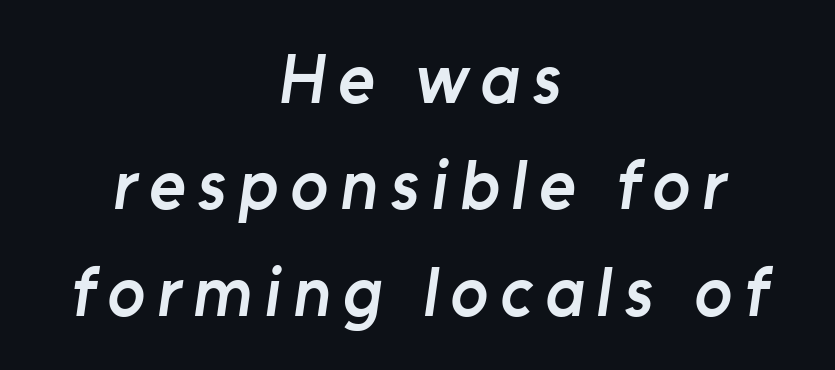
Check under the words: just untouched page. Casual observation: everything's sitting right in the middle. Rows of type keep a routine distance in the vertical direction. Varying glyph widths throughout — classic text-font behaviour. Each letter's strokes conclude bluntly, with no projecting serifs.
